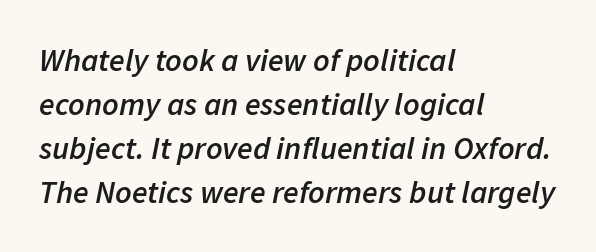
The image shows 32 px semibold type, italic (leaning right); set left-aligned, normal line spacing (1.38x), normal letter spacing, not underlined; low stroke contrast and a medium x-height.
